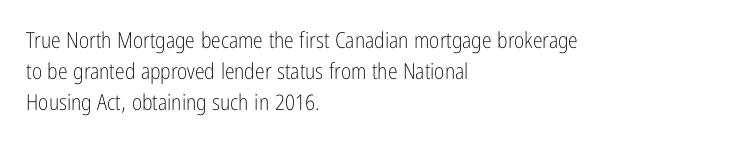
The image shows 22 px text type, upright; set left-aligned, normal line spacing (1.41x), normal letter spacing, not underlined.
